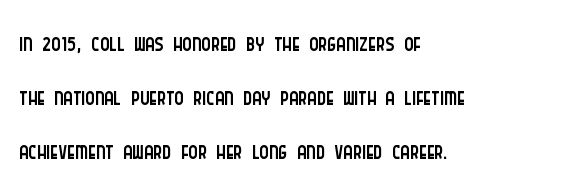
The vertical gap from one line to the next is medium. Casual observation: everything's shoved over to the left. Characters follow at the spacing the type designer built in. Do the characters align in a grid? No, the font is proportional. The area under the type is left untouched.
